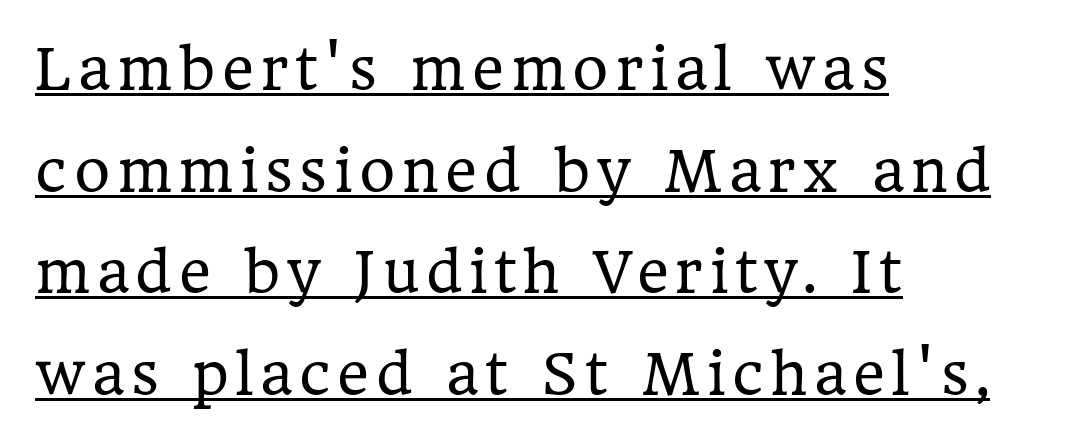
{"serif": "yes", "italic": "no", "bold": "no", "weight": "regular", "width": "normal", "stroke_contrast": "low", "x_height": "medium", "monospaced": "no", "underline": "yes", "align": "left", "line_spacing_ratio": 1.85, "glyph_px": 55}
